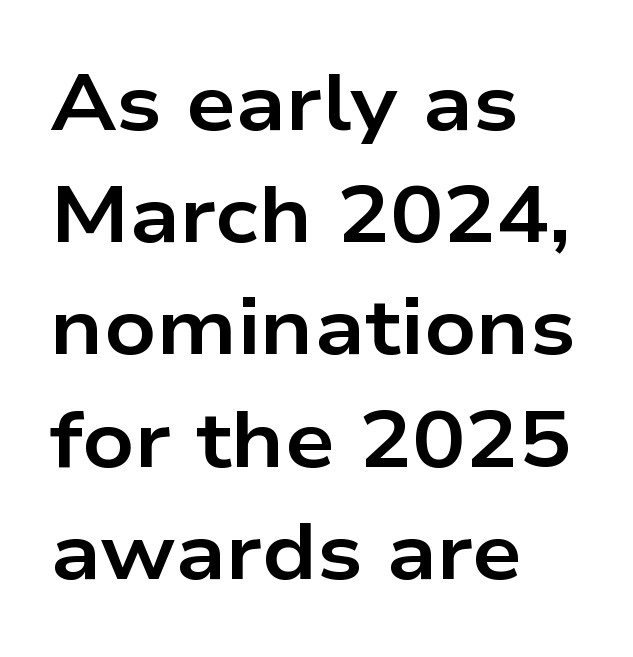
Q: Is the text bold? A: Yes.
Q: Is the text italic (slanted)? A: No, it is upright.
Q: Is the typeface a serif or a sans-serif typeface? A: Sans-serif.
Q: Is the text underlined? A: No.
Q: How is the paragraph aligned? A: Left-aligned.
Q: Is the spacing between letters normal or unusually wide? A: Normal.
Q: Is the spacing between lines tight, normal or loose? A: Normal.
Q: Width (condensed, normal, or wide)? A: Wide.
Q: Stroke contrast? A: Low.
Q: x-height? A: Medium.
Q: Monospaced? A: No.
